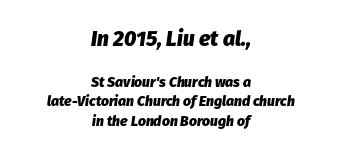
Q: Is the text bold? A: Yes.
Q: Is the text italic (slanted)? A: Yes, it leans right by about 8 degrees.
Q: Is the text underlined? A: No.
Q: How is the paragraph aligned? A: Centered.
Q: Is the spacing between letters normal or unusually wide? A: Normal.
Q: Is the spacing between lines tight, normal or loose? A: Normal.
Q: Which block of text is set in a larger size, the first (top) or the second (bottom)? A: The first (top) one.
